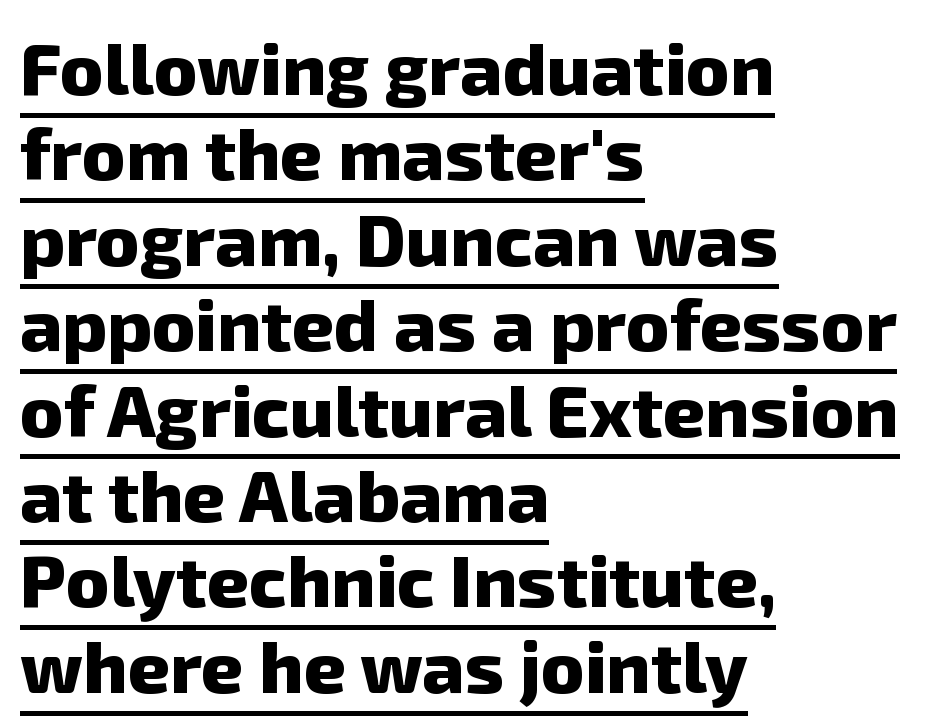
The image shows 73 px heavy sans-serif type; set left-aligned, line spacing 1.17x, normal letter spacing, underlined; low stroke contrast and a medium x-height.
